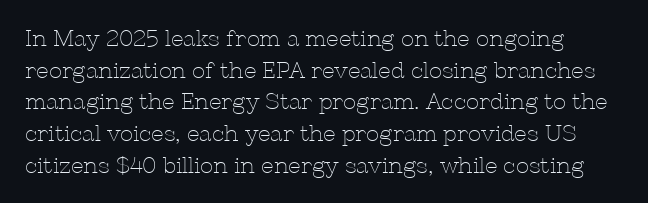
The image shows 22 px text type, upright; set normal line spacing (1.44x), normal letter spacing, not underlined.
